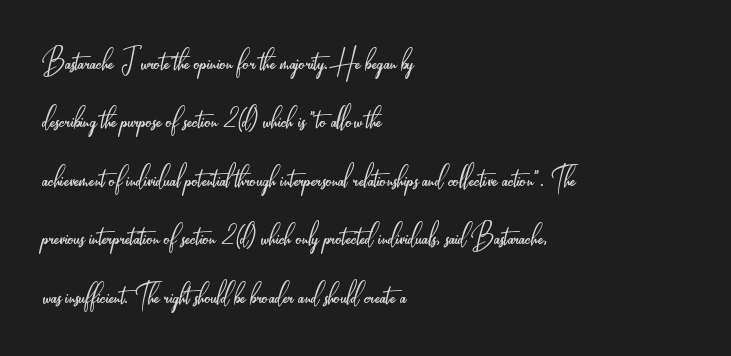
Q: Is the text bold? A: No.
Q: Is the text italic (slanted)? A: Yes.
Q: Is the typeface a serif or a sans-serif typeface? A: Sans-serif.
Q: Is the text underlined? A: No.
Q: How is the paragraph aligned? A: Left-aligned.
Q: Is the spacing between letters normal or unusually wide? A: Normal.
Q: Is the spacing between lines tight, normal or loose? A: Normal.
Q: Width (condensed, normal, or wide)? A: Condensed.
Q: Stroke contrast? A: Low.
Q: x-height? A: Small.
Q: Monospaced? A: No.
